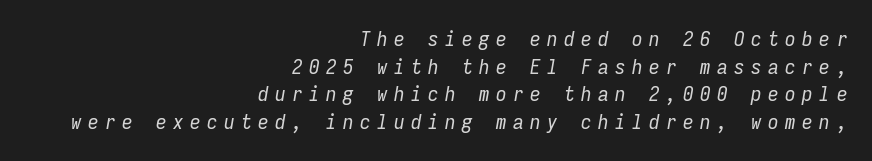
Leading matches the norm, producing a regular column. Inter-character spacing is expanded well beyond the font's built-in metrics. A typesetter would mark this as italic. The words here are not underlined. Stems here are at most as thick as an everyday book face.
